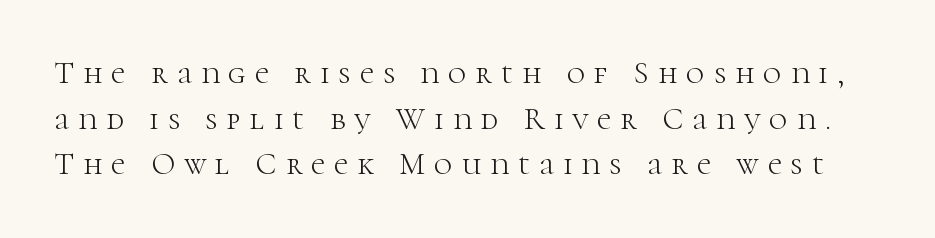
{"serif": "yes", "italic": "no", "bold": "no", "weight": "light", "width": "normal", "stroke_contrast": "high", "x_height": "medium", "monospaced": "no", "underline": "no", "line_spacing": "normal", "line_spacing_ratio": 1.47, "letter_spacing": "wide", "letter_spacing_em": 0.3, "glyph_px": 31}
